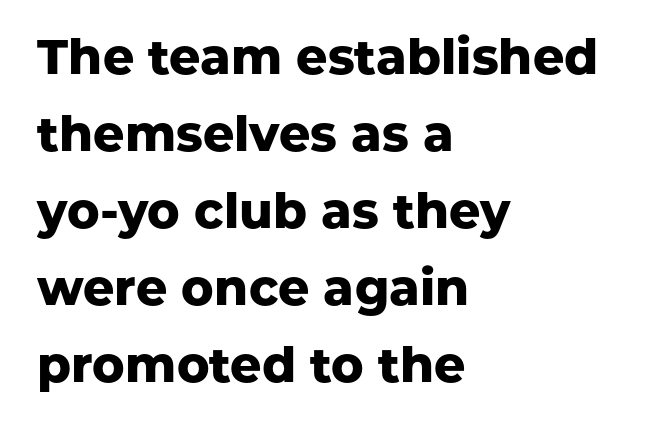
Q: Is the text bold? A: Yes.
Q: Is the text italic (slanted)? A: No, it is upright.
Q: Is the typeface a serif or a sans-serif typeface? A: Sans-serif.
Q: Is the text underlined? A: No.
Q: How is the paragraph aligned? A: Left-aligned.
Q: Is the spacing between letters normal or unusually wide? A: Normal.
Q: Is the spacing between lines tight, normal or loose? A: Normal.
Q: Width (condensed, normal, or wide)? A: Normal.
Q: Stroke contrast? A: Low.
Q: x-height? A: Medium.
Q: Monospaced? A: No.
